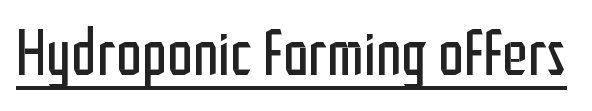
Weight class: somewhere from thin through regular. Varying glyph widths throughout — classic text-font behaviour. Style check: upright. The words here are underlined.
